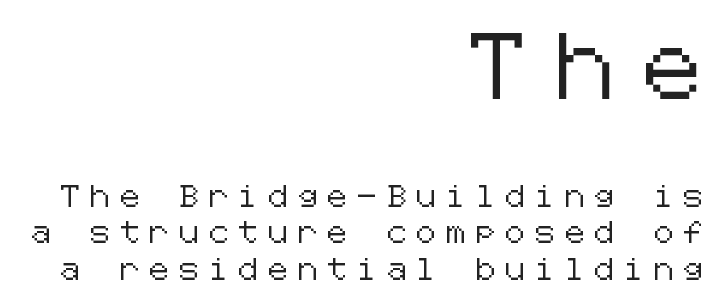
Q: Is the text italic (slanted)? A: No, it is upright.
Q: Is the typeface a serif or a sans-serif typeface? A: Sans-serif.
Q: Is the text underlined? A: No.
Q: How is the paragraph aligned? A: Right-aligned.
Q: Is the spacing between letters normal or unusually wide? A: Unusually wide.
Q: Is the spacing between lines tight, normal or loose? A: Normal.
Q: Which block of text is set in a larger size, the first (top) or the second (bottom)? A: The first (top) one.
Q: Width (condensed, normal, or wide)? A: Normal.
Q: Stroke contrast? A: Low.
Q: x-height? A: Medium.
